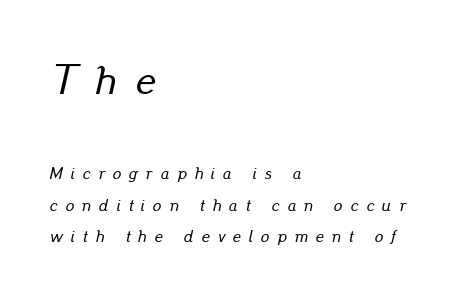
The image shows 42 px text type, italic (leaning right); set left-aligned, line spacing 1.85x, unusually wide letter spacing (+0.47 em), not underlined; the first (top) block is 2.47x larger; low stroke contrast and a small x-height.
